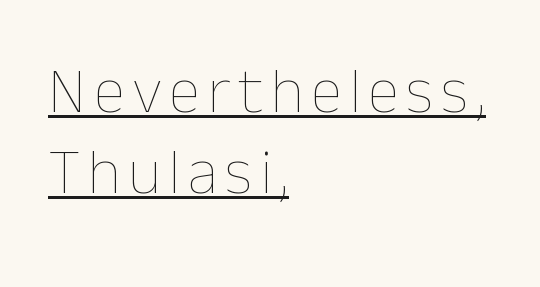
{"italic": "no", "bold": "no", "weight": "thin", "width": "normal", "stroke_contrast": "low", "x_height": "medium", "monospaced": "no", "underline": "yes", "align": "left", "line_spacing_ratio": 1.24, "glyph_px": 65}
